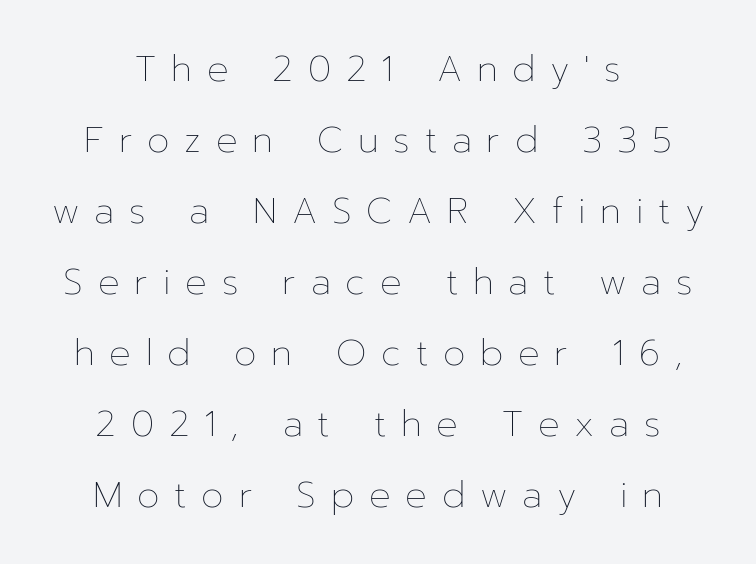
The image shows 36 px thin type, upright; set centered, loose line spacing (1.97x), unusually wide letter spacing (+0.41 em), not underlined; low stroke contrast and a medium x-height.
